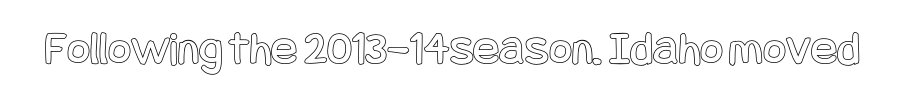
The image shows 49 px condensed type, upright; set normal letter spacing, not underlined; a large x-height.
